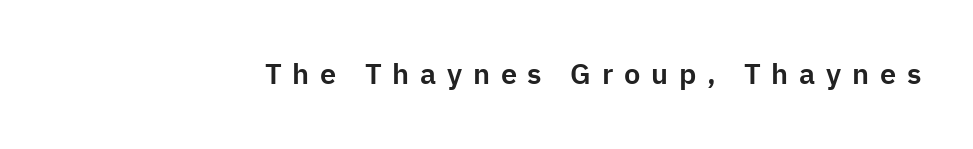
The image shows 29 px sans-serif type, upright; set unusually wide letter spacing (+0.37 em), not underlined; low stroke contrast and a medium x-height.
